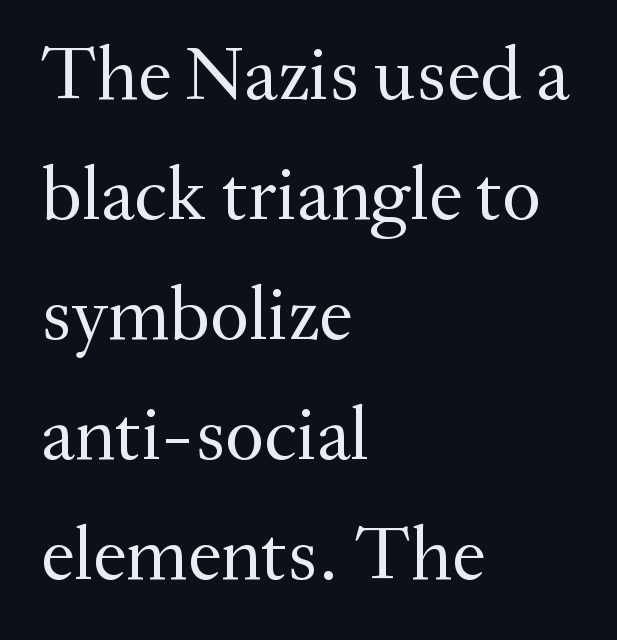
The image shows 76 px regular-weight serif type, upright; set left-aligned, normal line spacing (1.58x), normal letter spacing, not underlined; medium stroke contrast and a small x-height.
